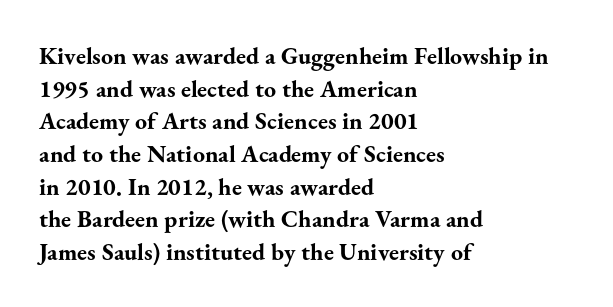
The rendering uses a moderate line-height, typical for paragraphs. The typography opts for an upright posture over an oblique one. Each word holds together tightly as a unit, with standard inter-letter gaps. Left-aligned paragraph, ragged on the right. The sample has been set heavy, in full bold. The string is rendered with underlining switched off.
